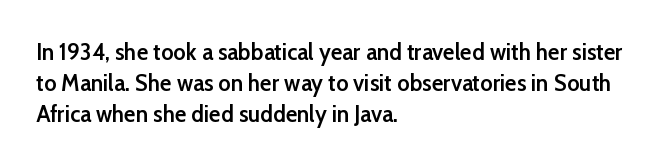
The strip under each line holds only bare page. Default kerning and tracking; the words read as compact shapes. This is the regular roman posture of the typeface. Regular leading. One-word summary of the alignment: left.
